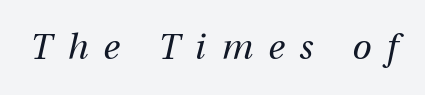
The string is rendered with underlining switched off. This sample has the flowing, uneven cadence of proportional lettering. This sample uses an oblique cut, with every glyph tilted off the vertical. Ink coverage per letter is moderate at most. Tracking here is generous; glyphs stand well apart from one another.
